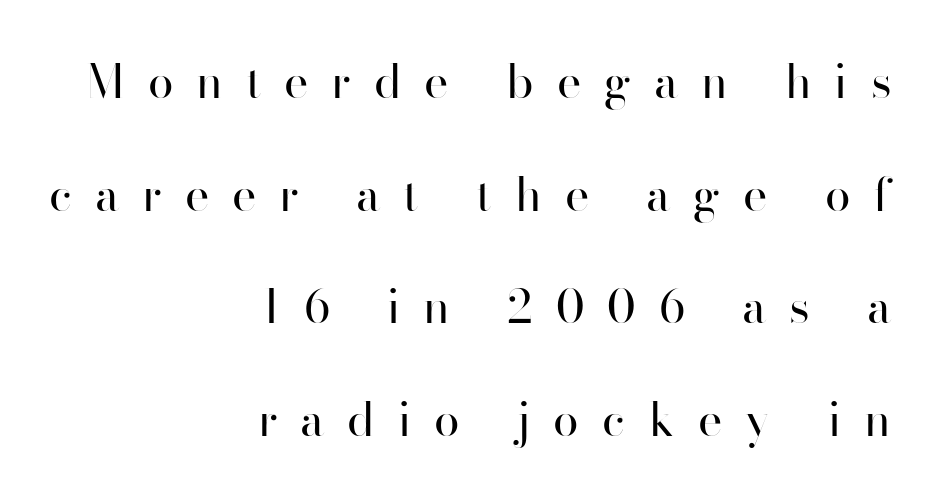
The image shows 46 px regular-weight sans-serif type, upright; set right-aligned, loose line spacing (2.45x), unusually wide letter spacing (+0.5 em), not underlined; high stroke contrast and a small x-height.
